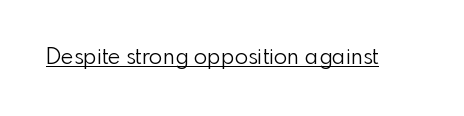
Q: Is the text bold? A: No.
Q: Is the text italic (slanted)? A: No, it is upright.
Q: Is the text underlined? A: Yes.
Q: Is the spacing between letters normal or unusually wide? A: Normal.
